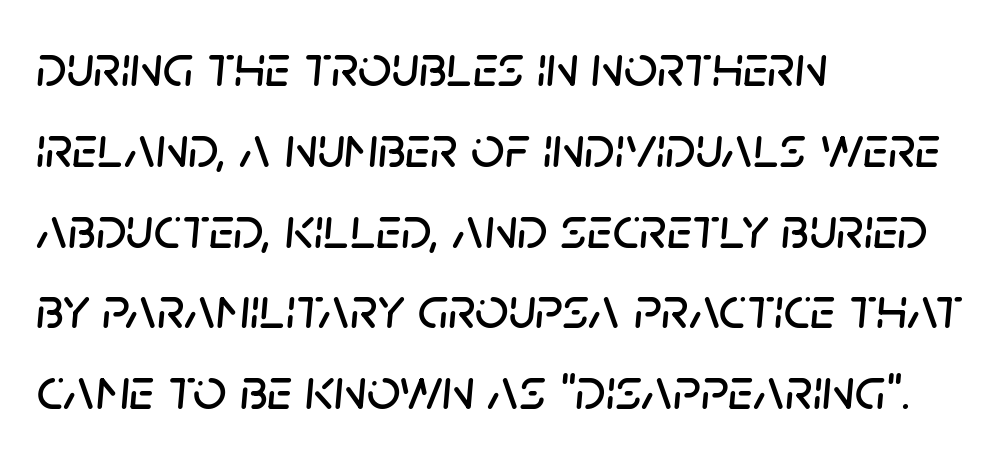
The image shows 59 px text type, italic (leaning right); set left-aligned, normal line spacing (1.37x), normal letter spacing, not underlined; low stroke contrast and a large x-height.
